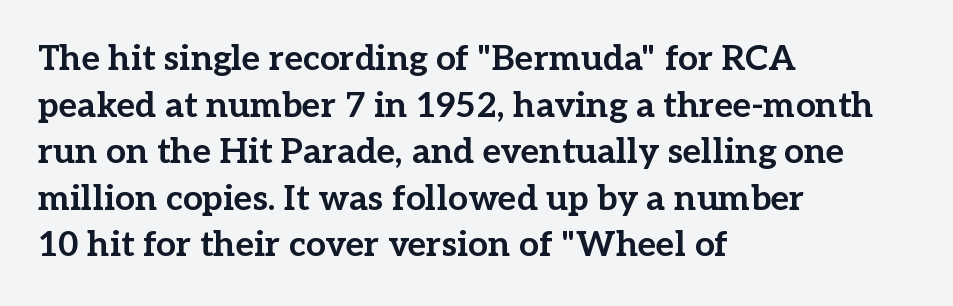
{"serif": "yes", "italic": "no", "bold": "yes", "weight": "bold", "width": "normal", "stroke_contrast": "low", "x_height": "medium", "monospaced": "no", "underline": "no", "align": "left", "line_spacing": "normal", "line_spacing_ratio": 1.33, "letter_spacing": "normal", "letter_spacing_em": 0.0, "glyph_px": 35}
